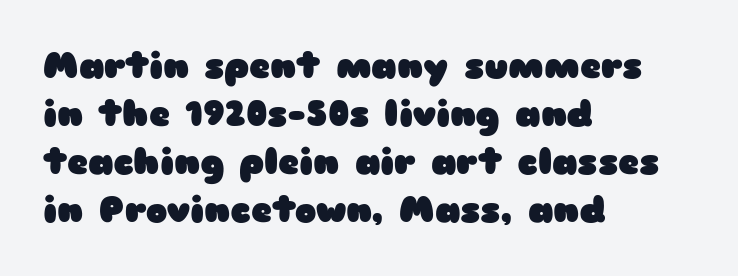
The rendering uses natural spacing where letterforms have individual widths. Every stem runs plumb, perpendicular to the baseline. Tracking here is standard; glyphs follow each other at the usual distance. Does the leading feel generous? No, just average. The glyphs have the mass of a bold cut. Check the space under the baseline: it is left empty.
